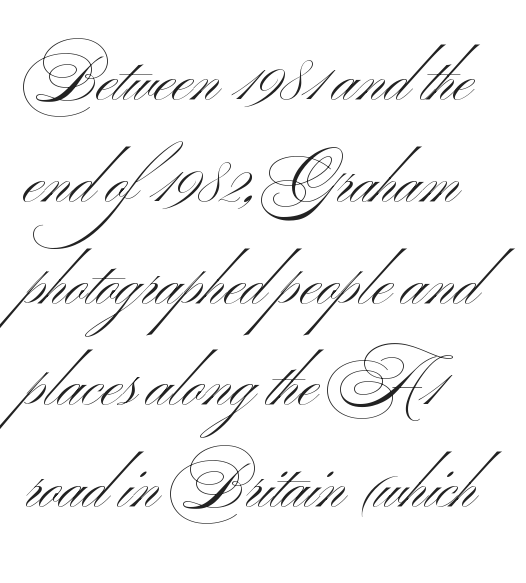
{"serif": "no", "bold": "no", "weight": "light", "width": "wide", "stroke_contrast": "medium", "x_height": "small", "monospaced": "no", "underline": "no", "align": "left", "line_spacing": "normal", "line_spacing_ratio": 1.59, "letter_spacing": "normal", "letter_spacing_em": 0.0, "glyph_px": 64}
